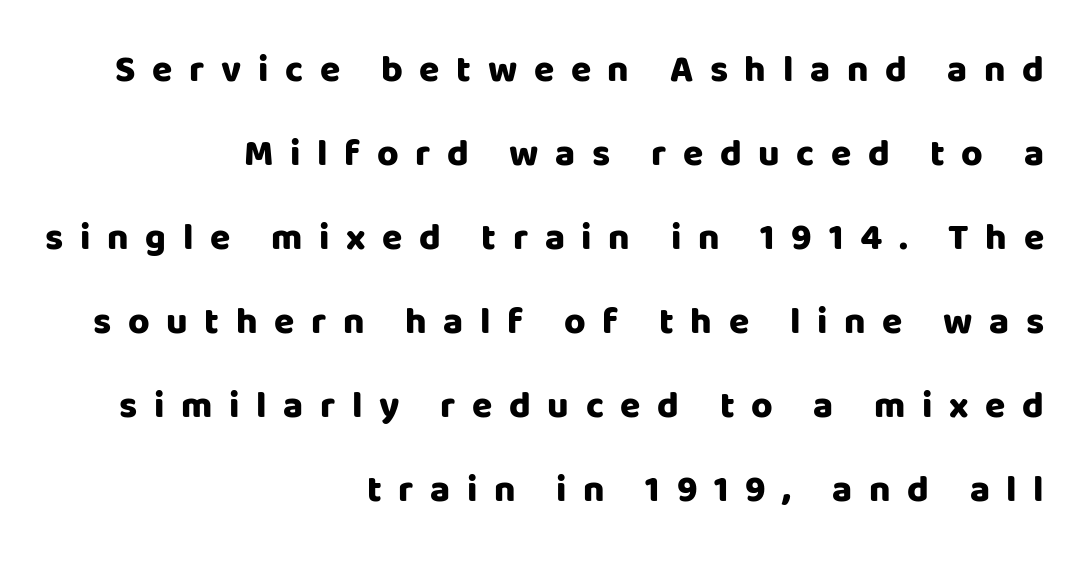
The text block is weighted toward the right margin, trailing off unevenly leftward. A typesetter would call this heavily tracked-out type. Summary of weight: heavy, a full bold. The lines are spread far apart with generous leading. What kind of face is this? One without serifs — a sans.
